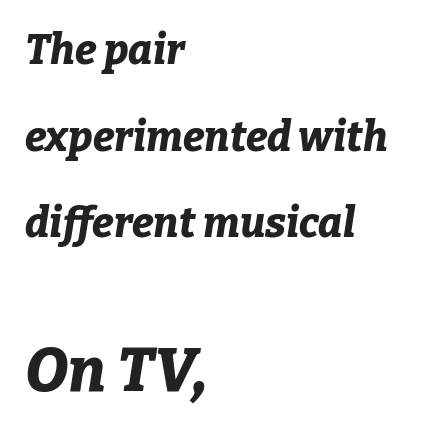
The image shows 61 px bold type, italic (leaning right); set left-aligned, loose line spacing (2.11x), normal letter spacing, not underlined; the second (bottom) block is 1.49x larger; low stroke contrast and a medium x-height.
